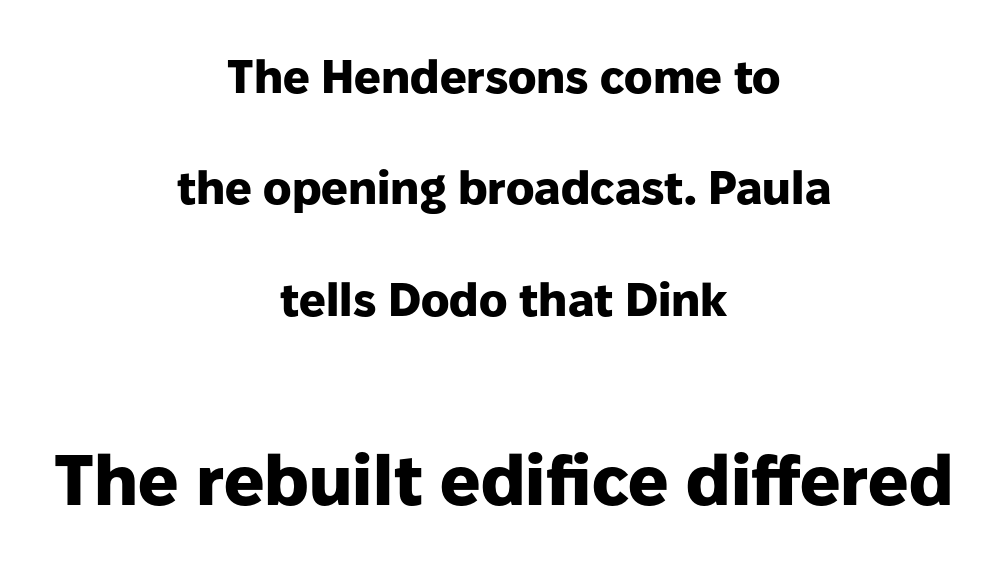
The specimen reads as upright at a glance. The typesetter chose a symmetrical, centered arrangement here. Is the lower block the larger one? Yes — the lower block carries the bigger type. The passage shown has conventional tracking throughout. The typeface chosen for these lines omits serifs. Just letters on the line, the space beneath them empty.
